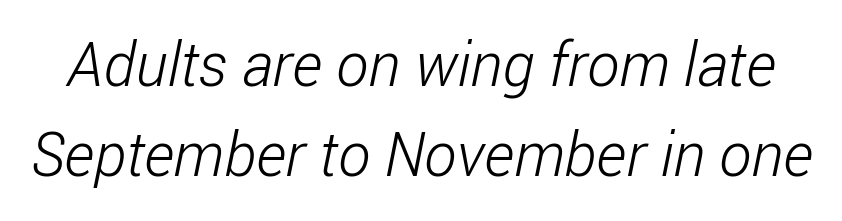
Q: Is the text bold? A: No.
Q: Is the typeface a serif or a sans-serif typeface? A: Sans-serif.
Q: Is the text underlined? A: No.
Q: Is the spacing between letters normal or unusually wide? A: Normal.
Q: Is the spacing between lines tight, normal or loose? A: Normal.
Q: Width (condensed, normal, or wide)? A: Condensed.
Q: Stroke contrast? A: Low.
Q: x-height? A: Medium.
Q: Monospaced? A: No.
